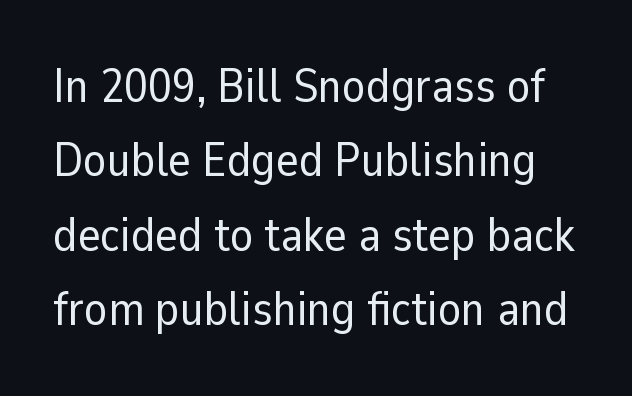
Q: Is the text bold? A: No.
Q: Is the text italic (slanted)? A: No, it is upright.
Q: Is the typeface a serif or a sans-serif typeface? A: Sans-serif.
Q: Is the text underlined? A: No.
Q: Is the spacing between letters normal or unusually wide? A: Normal.
Q: Is the spacing between lines tight, normal or loose? A: Normal.
Q: Width (condensed, normal, or wide)? A: Normal.
Q: Stroke contrast? A: Low.
Q: x-height? A: Medium.
Q: Monospaced? A: No.
